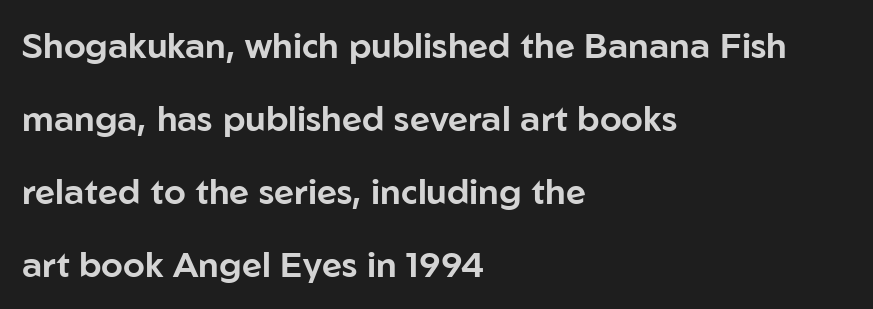
Q: Is the text italic (slanted)? A: No, it is upright.
Q: Is the typeface a serif or a sans-serif typeface? A: Sans-serif.
Q: Is the text underlined? A: No.
Q: How is the paragraph aligned? A: Left-aligned.
Q: Is the spacing between letters normal or unusually wide? A: Normal.
Q: Is the spacing between lines tight, normal or loose? A: Loose.
Q: Width (condensed, normal, or wide)? A: Normal.
Q: Stroke contrast? A: Low.
Q: x-height? A: Medium.
Q: Monospaced? A: No.
